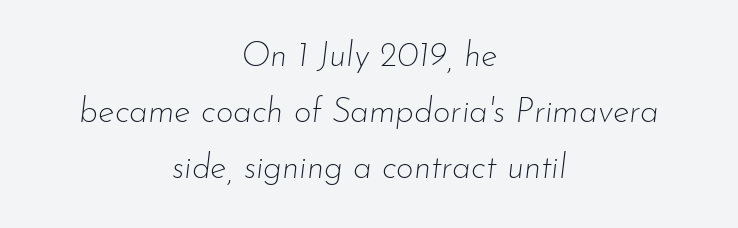
Standard letterfit; no display-style spreading of the glyphs. The font's italic variant was chosen for this text. The space directly below the letters is spotless. A typesetter would call this leading conventional body-copy spacing. The passage shown is typed in a proportional face where columns would drift.
